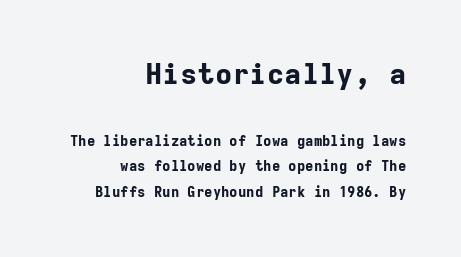
{"serif": "no", "italic": "no", "bold": "yes", "weight": "bold", "width": "normal", "stroke_contrast": "low", "x_height": "medium", "monospaced": "yes", "underline": "no", "align": "right", "line_spacing_ratio": 1.84, "letter_spacing": "normal", "letter_spacing_em": 0.0, "larger_block": "first", "size_ratio": 2.07, "glyph_px": 29}
